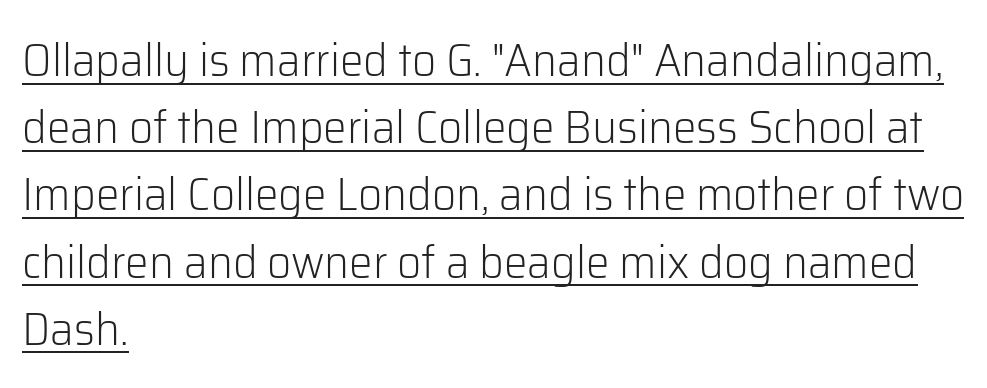
Letter spacing: default. Every character sits straight up, as roman type does. This sample has the flowing, uneven cadence of proportional lettering. Alignment: flush left. Caption: face not bold, strokes unweighted. Notice how descenders clear the ascenders below comfortably — that's standard leading.
